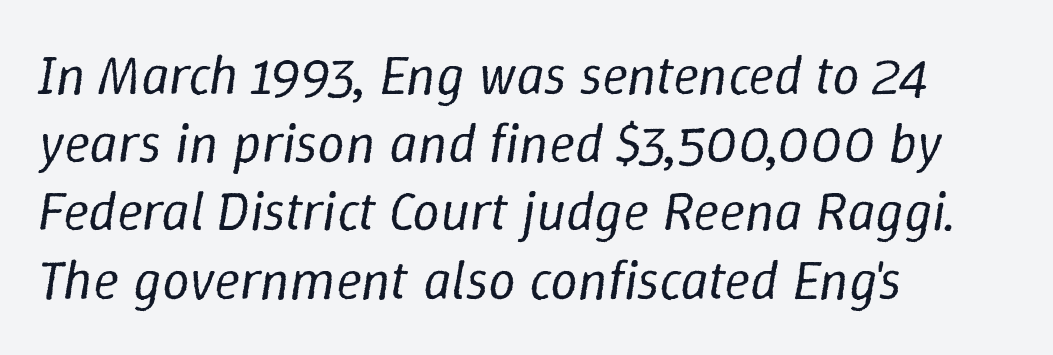
{"italic": "yes", "lean": "right", "slant_degrees": 9, "bold": "no", "weight": "regular", "width": "normal", "stroke_contrast": "low", "x_height": "medium", "monospaced": "no", "underline": "no", "align": "left", "line_spacing_ratio": 1.24, "letter_spacing": "normal", "letter_spacing_em": 0.0, "glyph_px": 55}
